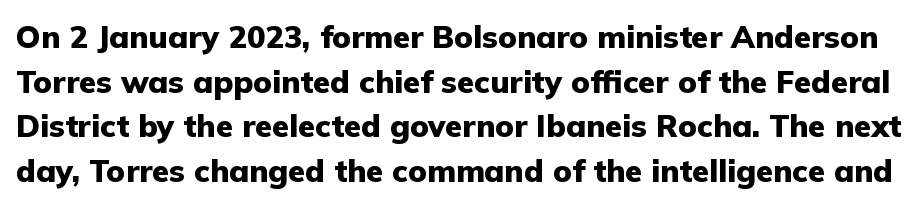
{"serif": "no", "italic": "no", "bold": "yes", "weight": "heavy", "width": "normal", "stroke_contrast": "low", "x_height": "medium", "monospaced": "no", "underline": "no", "line_spacing": "normal", "line_spacing_ratio": 1.44, "letter_spacing": "normal", "letter_spacing_em": 0.0, "glyph_px": 31}
